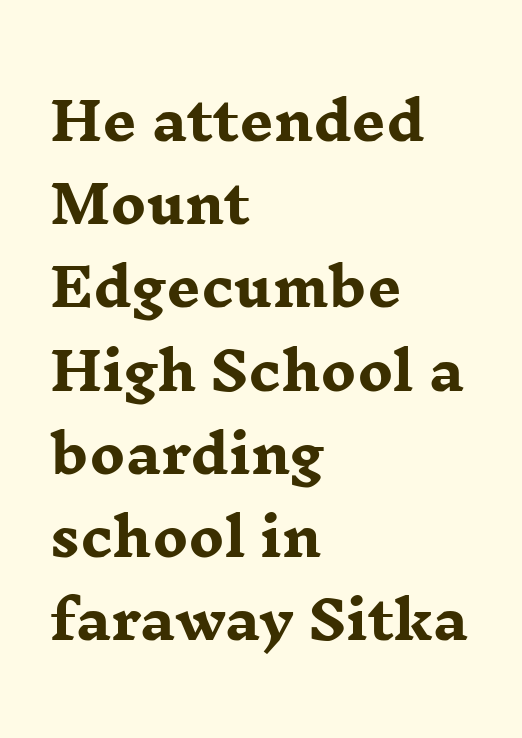
Q: Is the text bold? A: Yes.
Q: Is the text italic (slanted)? A: No, it is upright.
Q: Is the typeface a serif or a sans-serif typeface? A: Serif.
Q: Is the text underlined? A: No.
Q: How is the paragraph aligned? A: Left-aligned.
Q: Is the spacing between letters normal or unusually wide? A: Normal.
Q: Is the spacing between lines tight, normal or loose? A: Normal.
Q: Width (condensed, normal, or wide)? A: Wide.
Q: Stroke contrast? A: Low.
Q: x-height? A: Medium.
Q: Monospaced? A: No.
